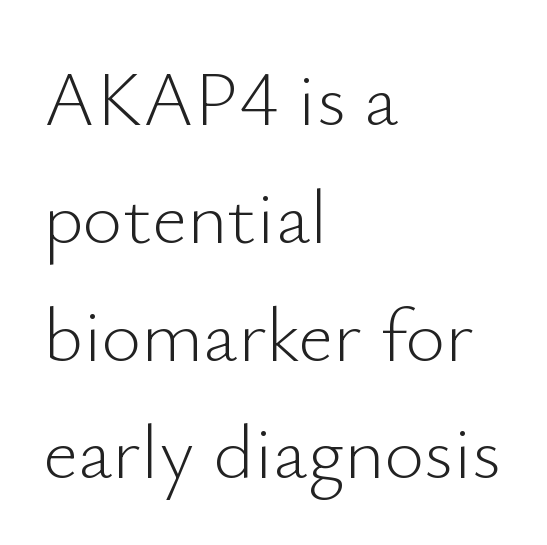
The image shows 77 px light sans-serif type, upright; set left-aligned, normal line spacing (1.53x), normal letter spacing, not underlined; low stroke contrast and a small x-height.
